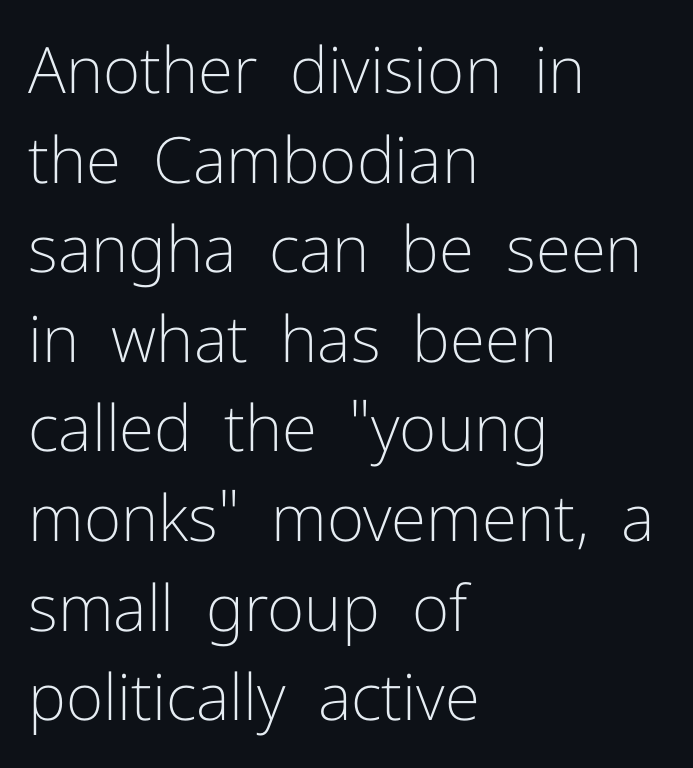
The image shows 64 px light sans-serif type, upright; set left-aligned, normal line spacing (1.4x), normal letter spacing, not underlined; low stroke contrast and a medium x-height.
